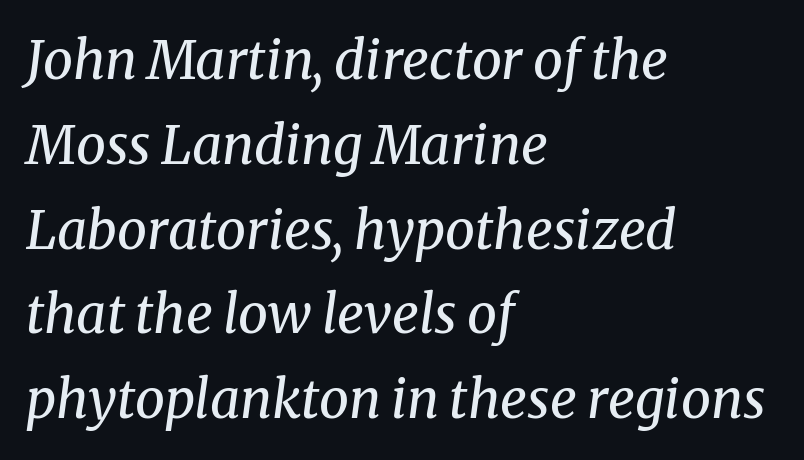
The words here are not underlined. This sample uses a serif face. Heft: none added — not bold. Varying glyph widths throughout — classic text-font behaviour.
